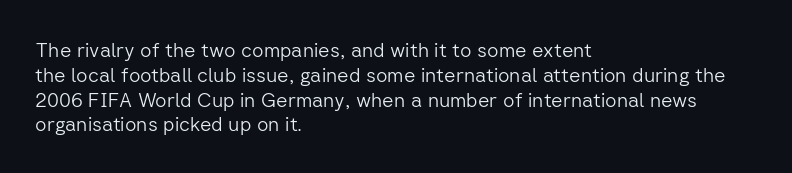
The image shows 20 px text type, upright; set left-aligned, line spacing 1.24x, normal letter spacing, not underlined.
